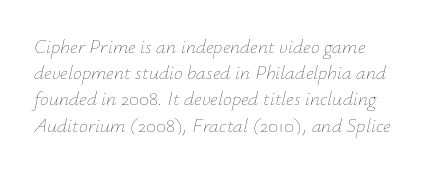
The image shows 20 px text type, italic (leaning right); set normal line spacing (1.31x), normal letter spacing, not underlined.
